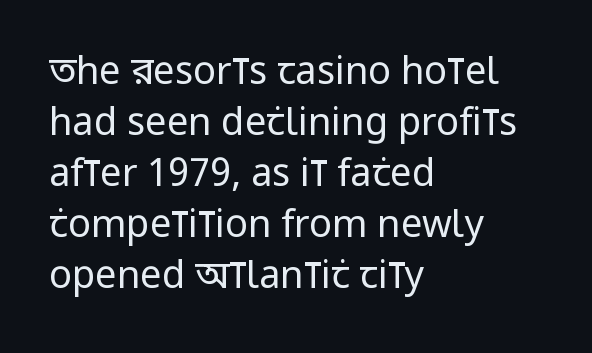
{"serif": "no", "italic": "no", "bold": "no", "weight": "regular", "width": "condensed", "stroke_contrast": "low", "x_height": "large", "monospaced": "no", "underline": "no", "align": "left", "line_spacing": "normal", "line_spacing_ratio": 1.34, "letter_spacing": "normal", "letter_spacing_em": 0.0, "glyph_px": 38}
